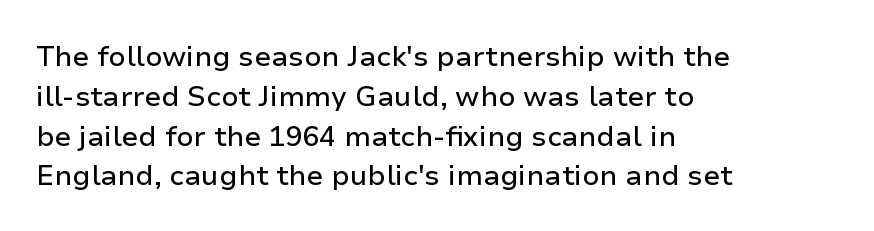
{"serif": "no", "italic": "no", "width": "normal", "stroke_contrast": "low", "x_height": "medium", "monospaced": "no", "underline": "no", "align": "left", "line_spacing": "normal", "line_spacing_ratio": 1.42, "letter_spacing": "normal", "letter_spacing_em": 0.0, "glyph_px": 28}
